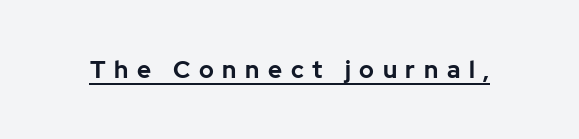
{"italic": "no", "bold": "yes", "underline": "yes", "letter_spacing": "wide", "letter_spacing_em": 0.36, "glyph_px": 24}
